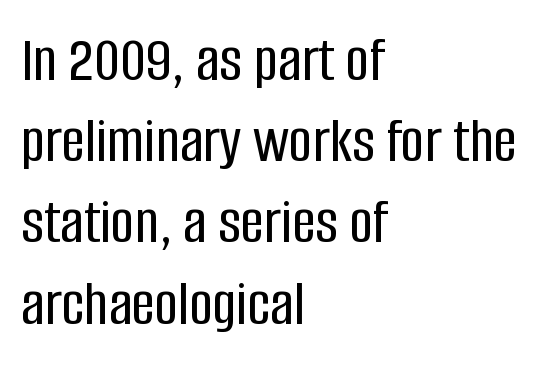
Q: Is the text italic (slanted)? A: No, it is upright.
Q: Is the typeface a serif or a sans-serif typeface? A: Sans-serif.
Q: Is the text underlined? A: No.
Q: How is the paragraph aligned? A: Left-aligned.
Q: Is the spacing between letters normal or unusually wide? A: Normal.
Q: Is the spacing between lines tight, normal or loose? A: Normal.
Q: Width (condensed, normal, or wide)? A: Condensed.
Q: Stroke contrast? A: Low.
Q: x-height? A: Large.
Q: Monospaced? A: No.
